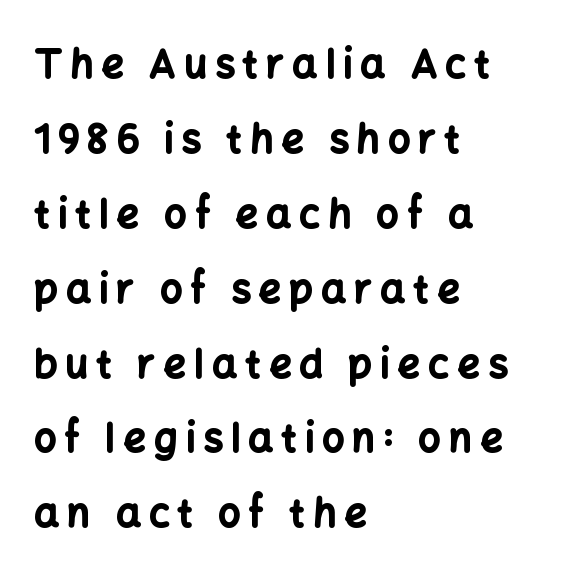
Each line starts at the same left margin while the right side varies. The lettering holds an erect, upright posture throughout. Do the characters align in a grid? No, the font is proportional. Each new line begins a long way beneath the previous one. Between one letter and the next there's a generous, obvious gap. Font category for this specimen: sans-serif.
